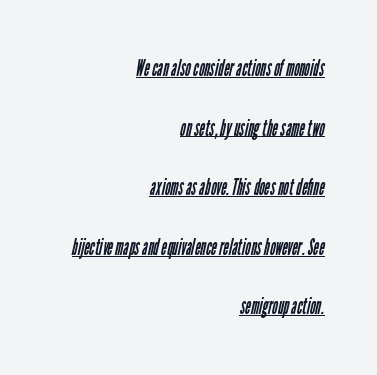
Q: Is the text bold? A: No.
Q: Is the text underlined? A: Yes.
Q: How is the paragraph aligned? A: Right-aligned.
Q: Is the spacing between letters normal or unusually wide? A: Normal.
Q: Is the spacing between lines tight, normal or loose? A: Loose.
